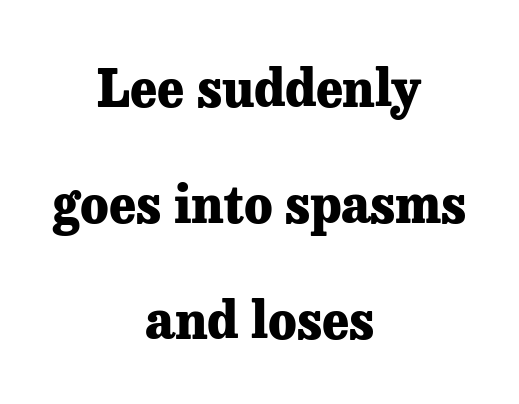
Here the designer chose a conventional face with non-uniform glyph widths. The passage shown is emphatically bold. Descenders are the only things crossing below the line. The rendering keeps characters at their native spacing.
